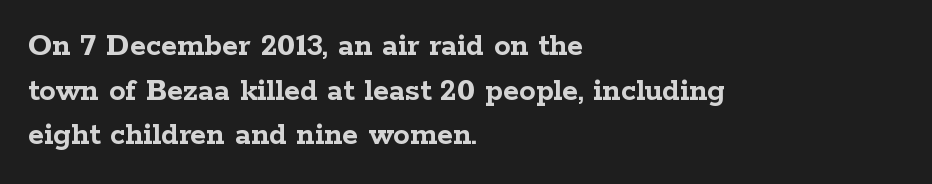
{"serif": "yes", "italic": "no", "bold": "yes", "weight": "semibold", "width": "wide", "stroke_contrast": "low", "x_height": "medium", "monospaced": "no", "underline": "no", "align": "left", "line_spacing": "normal", "line_spacing_ratio": 1.35, "letter_spacing": "normal", "letter_spacing_em": 0.0, "glyph_px": 33}
